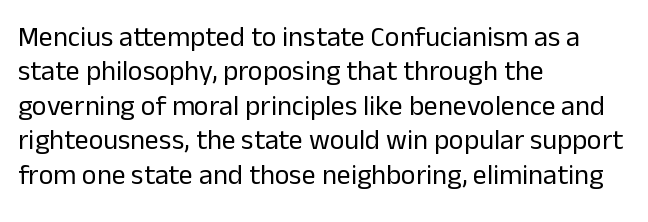
Q: Is the text bold? A: No.
Q: Is the text italic (slanted)? A: No, it is upright.
Q: Is the typeface a serif or a sans-serif typeface? A: Sans-serif.
Q: Is the text underlined? A: No.
Q: How is the paragraph aligned? A: Left-aligned.
Q: Is the spacing between letters normal or unusually wide? A: Normal.
Q: Width (condensed, normal, or wide)? A: Normal.
Q: Stroke contrast? A: Low.
Q: x-height? A: Medium.
Q: Monospaced? A: No.
